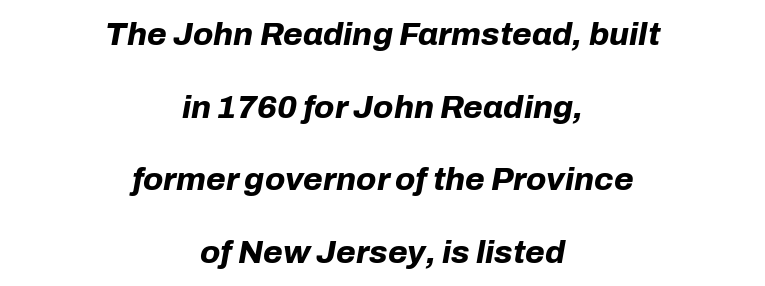
Q: Is the text bold? A: Yes.
Q: Is the text italic (slanted)? A: Yes, it leans right by about 10 degrees.
Q: Is the text underlined? A: No.
Q: How is the paragraph aligned? A: Centered.
Q: Is the spacing between letters normal or unusually wide? A: Normal.
Q: Is the spacing between lines tight, normal or loose? A: Loose.
Q: Width (condensed, normal, or wide)? A: Normal.
Q: Stroke contrast? A: Low.
Q: x-height? A: Medium.
Q: Monospaced? A: No.
